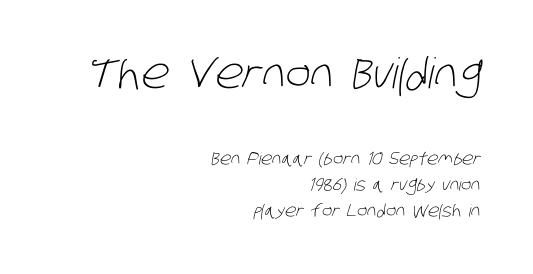
Q: Is the text bold? A: No.
Q: Is the typeface a serif or a sans-serif typeface? A: Sans-serif.
Q: Is the text underlined? A: No.
Q: How is the paragraph aligned? A: Right-aligned.
Q: Is the spacing between letters normal or unusually wide? A: Normal.
Q: Is the spacing between lines tight, normal or loose? A: Normal.
Q: Which block of text is set in a larger size, the first (top) or the second (bottom)? A: The first (top) one.
Q: Width (condensed, normal, or wide)? A: Condensed.
Q: Stroke contrast? A: Low.
Q: x-height? A: Large.
Q: Monospaced? A: No.
